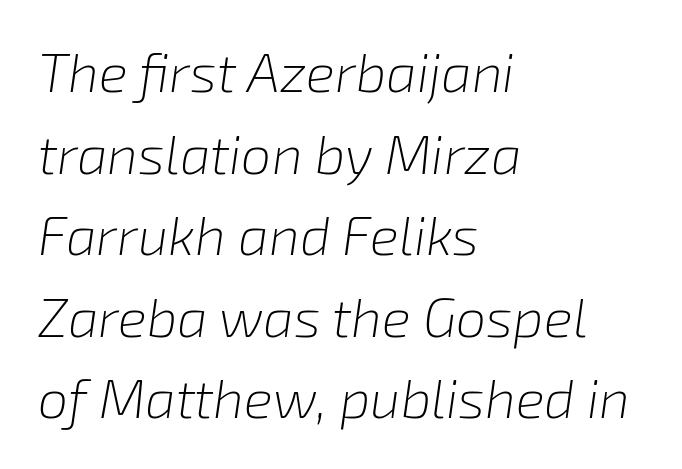
{"italic": "yes", "lean": "right", "slant_degrees": 8, "bold": "no", "weight": "light", "width": "normal", "stroke_contrast": "low", "x_height": "medium", "monospaced": "no", "underline": "no", "align": "left", "line_spacing": "normal", "line_spacing_ratio": 1.51, "letter_spacing": "normal", "letter_spacing_em": 0.0, "glyph_px": 54}
